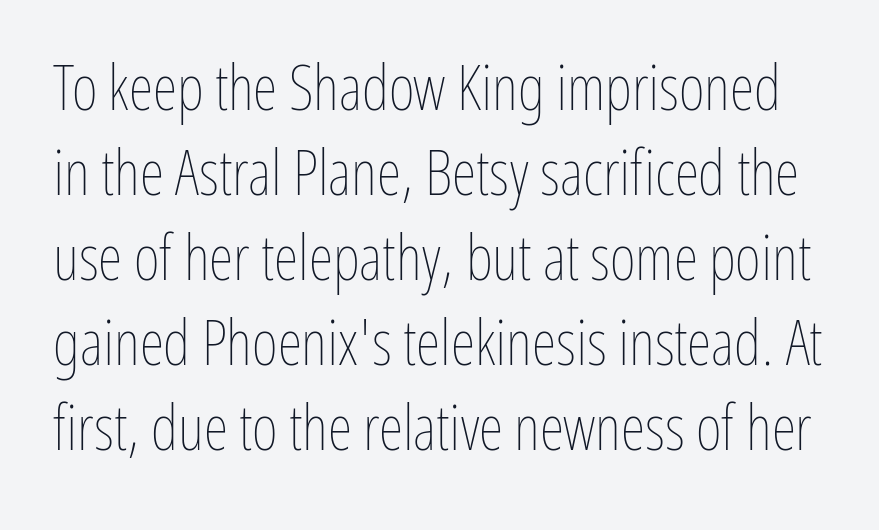
Honestly, the row spacing looks completely unremarkable. The face used here is proportionally spaced, like ordinary book or web type. The baseline area is clear. Characters follow at the spacing the type designer built in.
